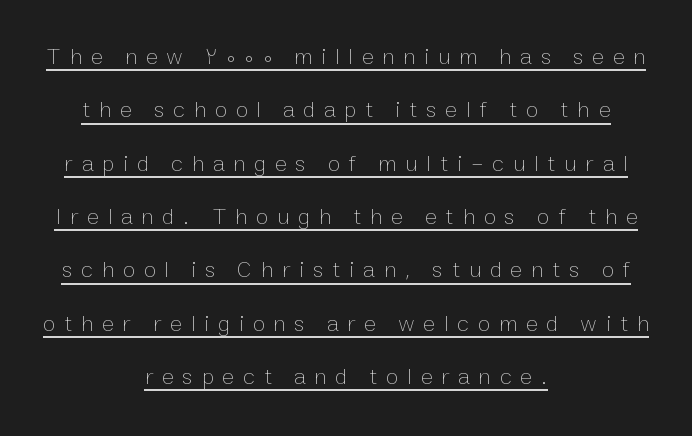
These lines were composed using upright roman letters. Each stroke keeps to a modest, everyday thickness or less. Has an underline been added? It has. Every row of glyphs is offset so its center matches the block's center.
